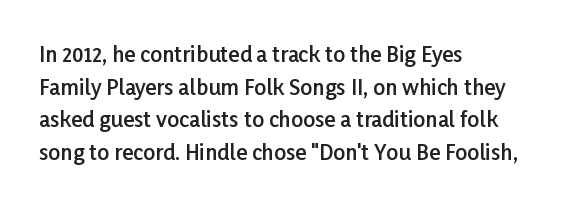
The image shows 21 px text type, upright; set left-aligned, normal line spacing (1.55x), normal letter spacing, not underlined.
